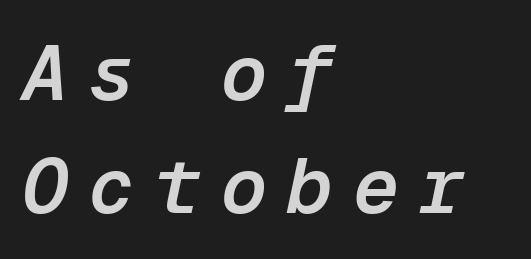
The image shows 77 px semibold type, italic (leaning right), monospaced; set left-aligned, normal line spacing (1.47x), unusually wide letter spacing (+0.26 em), not underlined; low stroke contrast and a medium x-height.
